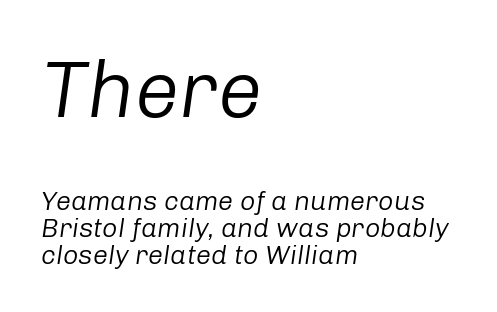
The leading is snug, giving the passage a crowded texture. Check the space under the baseline: it is left empty. The passage is arranged the way most books set body copy — flush left. The upper block of text is set noticeably larger than the block beneath it. A typesetter would mark this as italic.
